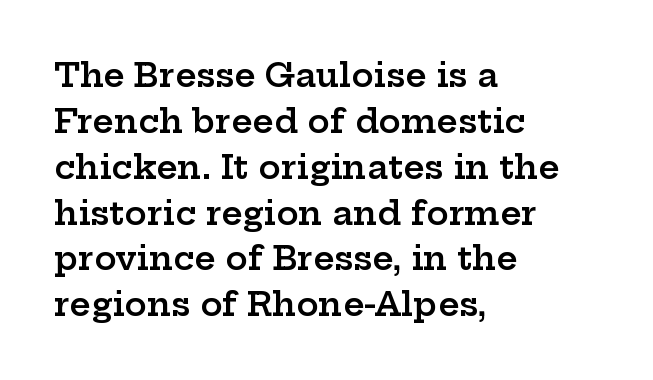
The type sits square on the baseline with zero lean. These lines carry some extra weight — a demibold, not a full bold. Stroke terminals: seriffed. Varying glyph widths throughout — classic text-font behaviour. How are the letters spaced? Ordinarily, with no added tracking.
